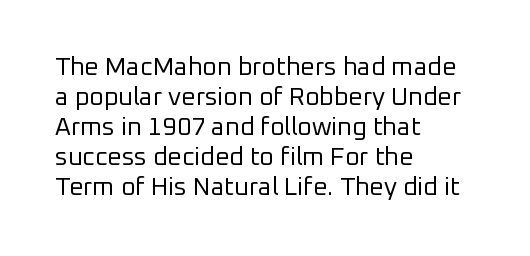
Stem width sits at or under what a default text font uses. Rendered with straight, roman letterforms. In CSS terms this would be text-align: left. Is the letter spacing exaggerated? No — it looks like the ordinary default.
